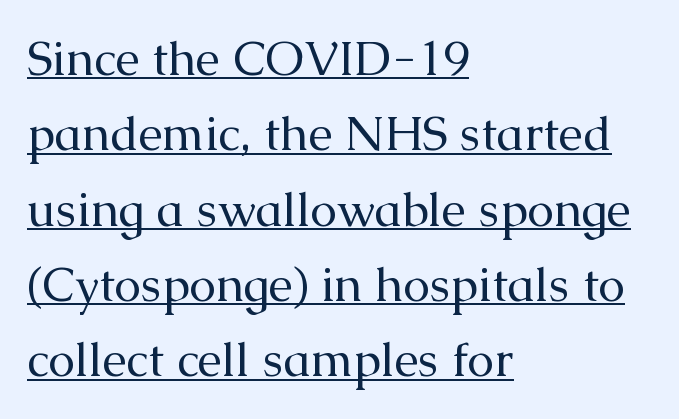
{"serif": "yes", "italic": "no", "bold": "no", "weight": "regular", "width": "normal", "stroke_contrast": "medium", "x_height": "medium", "monospaced": "no", "underline": "yes", "align": "left", "line_spacing": "normal", "line_spacing_ratio": 1.57, "letter_spacing": "normal", "letter_spacing_em": 0.0, "glyph_px": 48}
